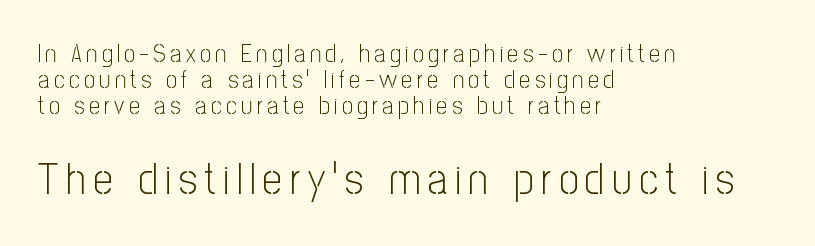
The image shows 44 px light, condensed sans-serif type, upright; set left-aligned, tight line spacing (1.05x), not underlined; the second (bottom) block is 1.76x larger; low stroke contrast and a medium x-height.
